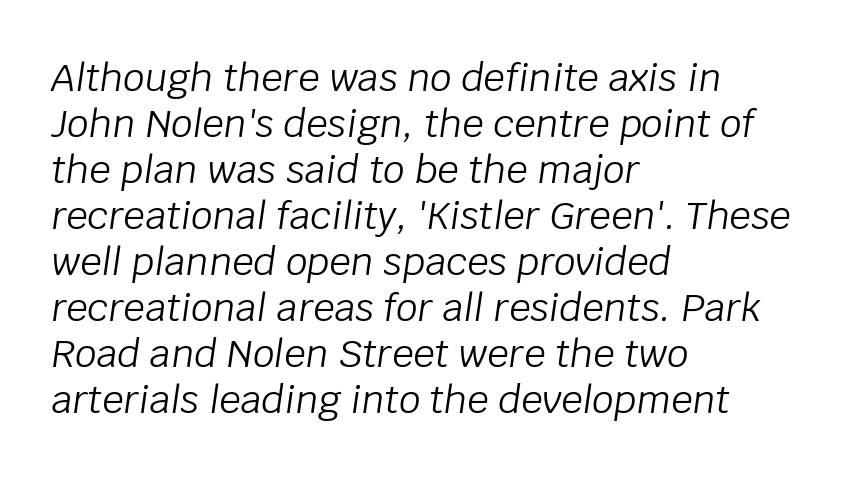
The passage shown has conventional tracking throughout. The face used here is proportionally spaced, like ordinary book or web type. Summary of weight: not heavy and not bold. Just letters on the line, the space beneath them empty.
